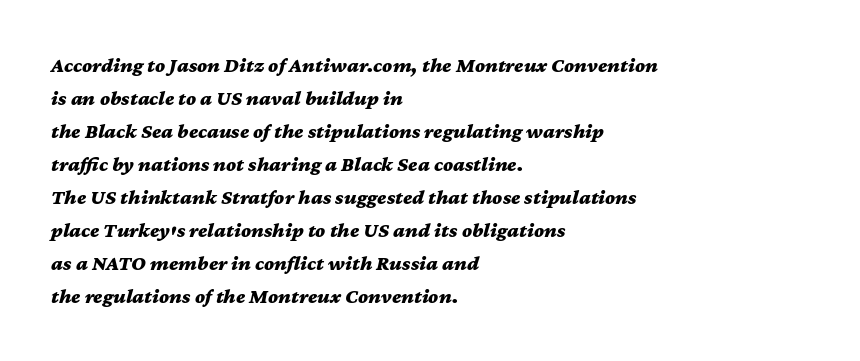
The image shows 21 px bold type, italic (leaning right); set left-aligned, normal line spacing (1.57x), normal letter spacing, not underlined.
